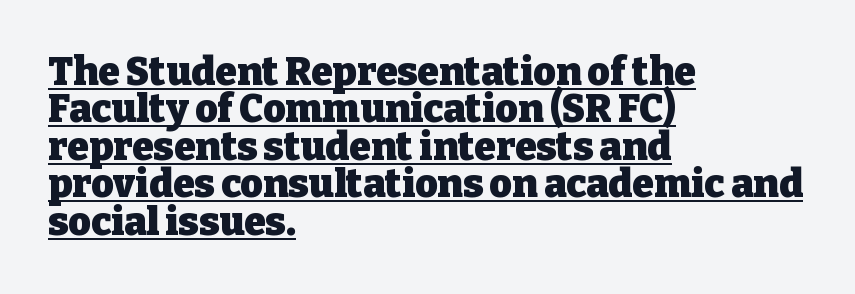
The image shows 39 px heavy serif type, upright; set left-aligned, tight line spacing (0.96x), normal letter spacing, underlined; low stroke contrast and a medium x-height.
